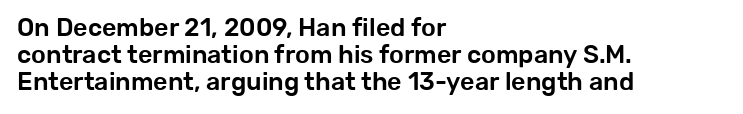
The image shows 25 px text type, upright; set left-aligned, tight line spacing (1.09x), normal letter spacing, not underlined.
